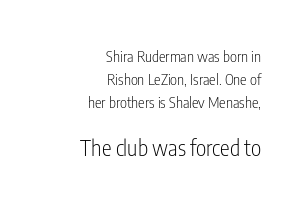
The paragraph shown leans on its right margin. Which of the two is more prominent by size? The second, at the bottom. Ordinary non-slanted type is in use. Ink coverage per letter is moderate at most. Horizontal bands of white between lines are of average thickness. Letter spacing: default.
